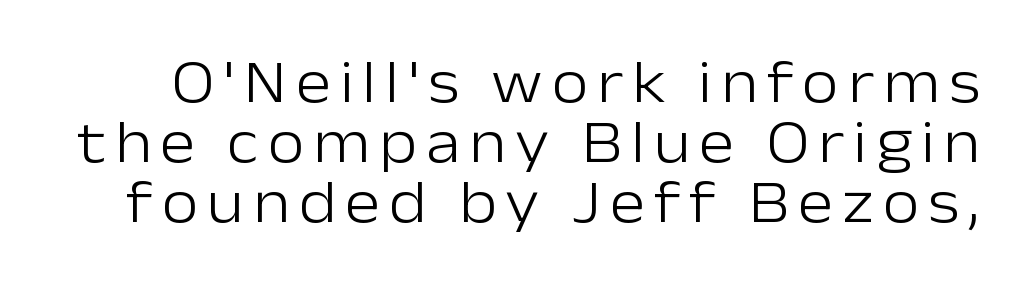
{"serif": "no", "italic": "no", "bold": "no", "weight": "light", "width": "normal", "stroke_contrast": "low", "x_height": "medium", "monospaced": "no", "underline": "no", "line_spacing": "tight", "line_spacing_ratio": 1.0, "glyph_px": 60}
